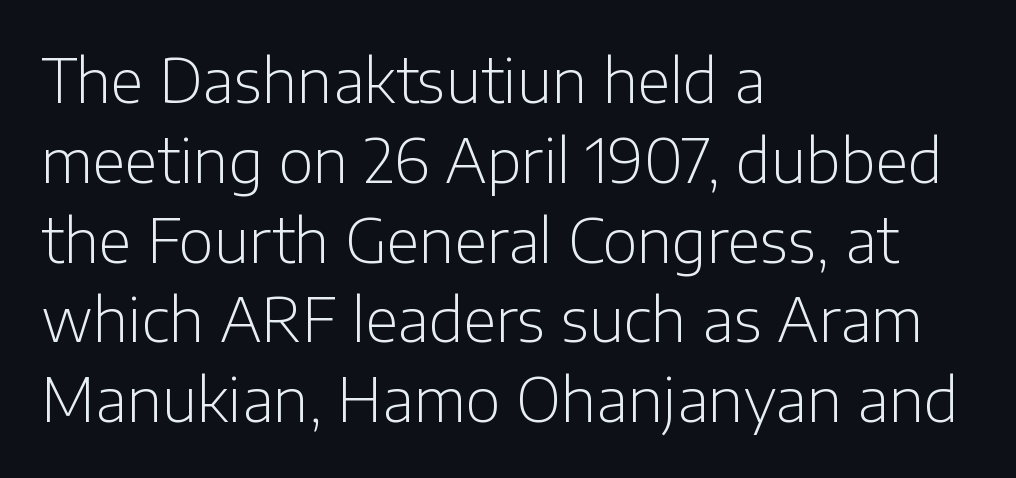
Q: Is the text bold? A: No.
Q: Is the text italic (slanted)? A: No, it is upright.
Q: Is the typeface a serif or a sans-serif typeface? A: Sans-serif.
Q: Is the text underlined? A: No.
Q: How is the paragraph aligned? A: Left-aligned.
Q: Is the spacing between letters normal or unusually wide? A: Normal.
Q: Is the spacing between lines tight, normal or loose? A: Normal.
Q: Width (condensed, normal, or wide)? A: Normal.
Q: Stroke contrast? A: Low.
Q: x-height? A: Medium.
Q: Monospaced? A: No.
